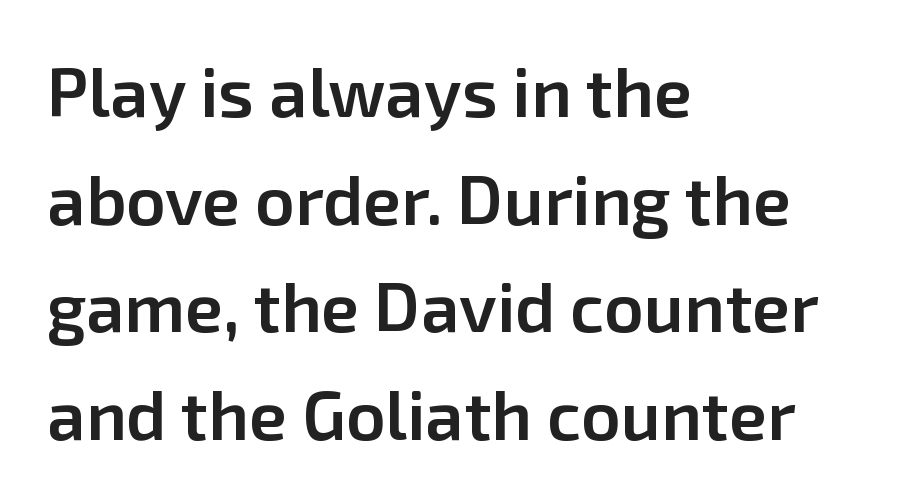
The image shows 69 px semibold sans-serif type, upright; set left-aligned, normal line spacing (1.56x), normal letter spacing, not underlined; low stroke contrast and a medium x-height.
